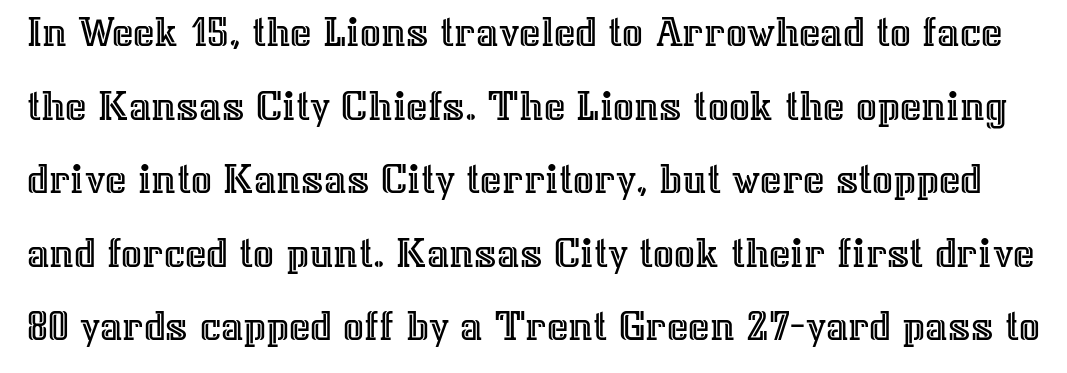
The image shows 46 px text type, upright; set normal line spacing (1.6x), normal letter spacing, not underlined; a medium x-height.
